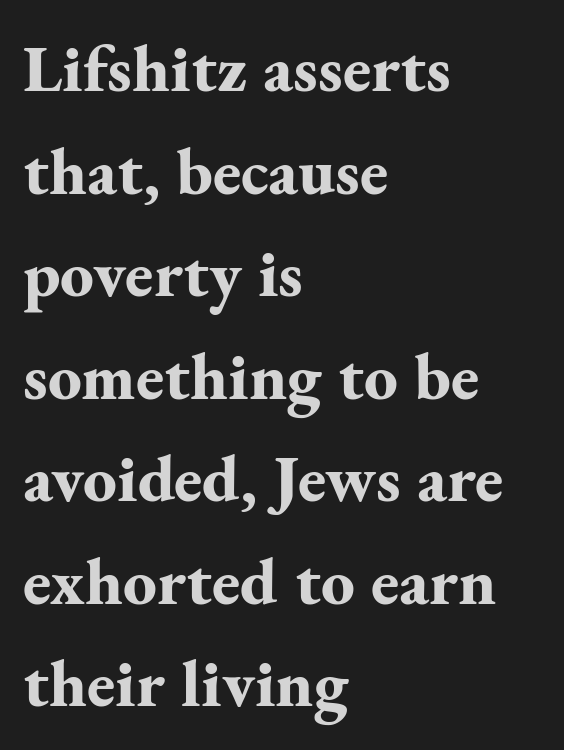
{"serif": "yes", "italic": "no", "bold": "yes", "weight": "bold", "width": "normal", "stroke_contrast": "medium", "x_height": "small", "monospaced": "no", "underline": "no", "align": "left", "line_spacing": "normal", "line_spacing_ratio": 1.53, "letter_spacing": "normal", "letter_spacing_em": 0.0, "glyph_px": 67}
